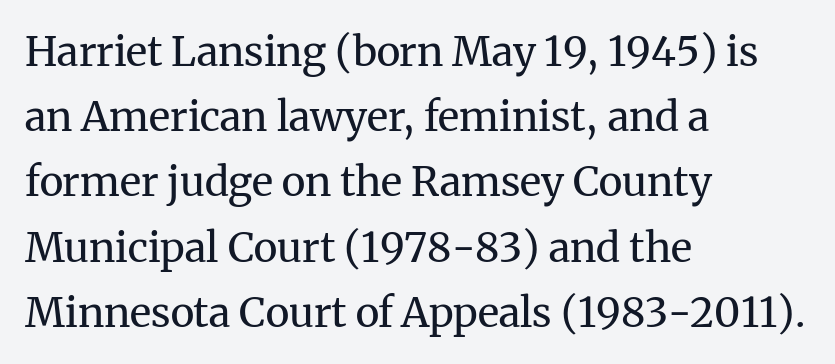
This sample uses a serif face. The lines sit at an ordinary, default distance from one another. Casual observation: everything's shoved over to the left. The space directly below the letters is spotless. These lines are rendered in a variable-pitch font.
